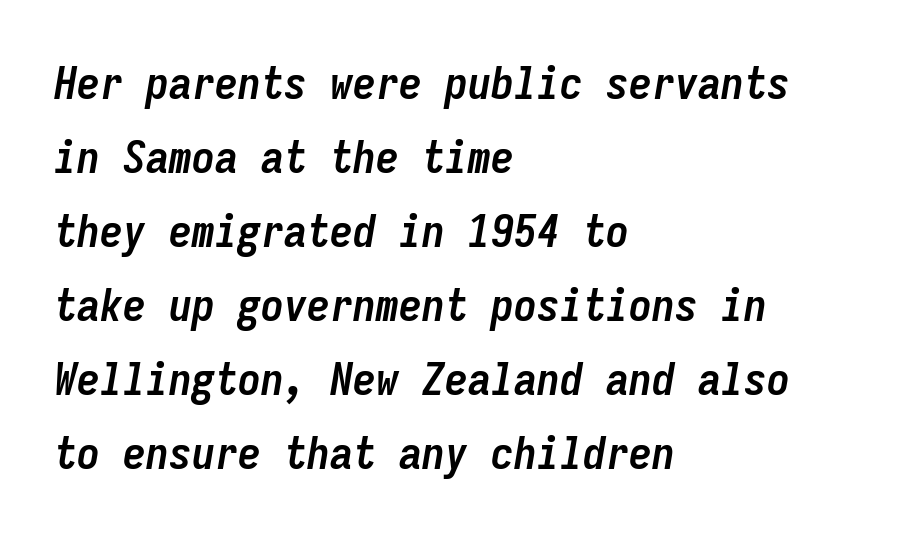
The image shows 46 px semibold, condensed type, italic (leaning right), monospaced; set left-aligned, normal line spacing (1.61x), normal letter spacing, not underlined; low stroke contrast and a medium x-height.
